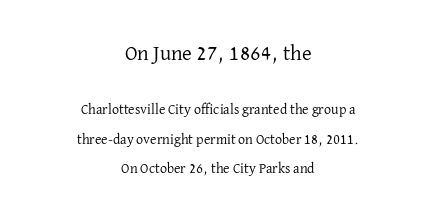
The image shows 21 px text type, upright; set centered, loose line spacing (2.08x), normal letter spacing, not underlined; the first (top) block is 1.5x larger.
